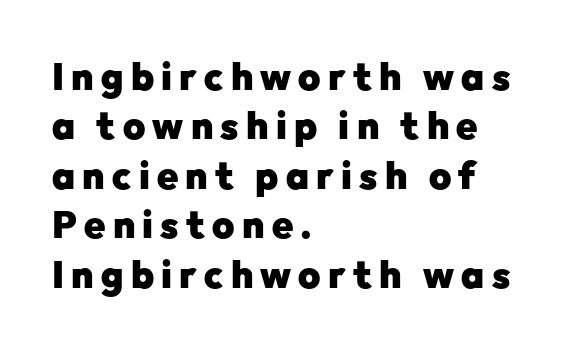
{"serif": "no", "italic": "no", "bold": "yes", "weight": "heavy", "width": "normal", "stroke_contrast": "low", "x_height": "medium", "monospaced": "no", "underline": "no", "align": "left", "line_spacing": "normal", "line_spacing_ratio": 1.3, "glyph_px": 38}
